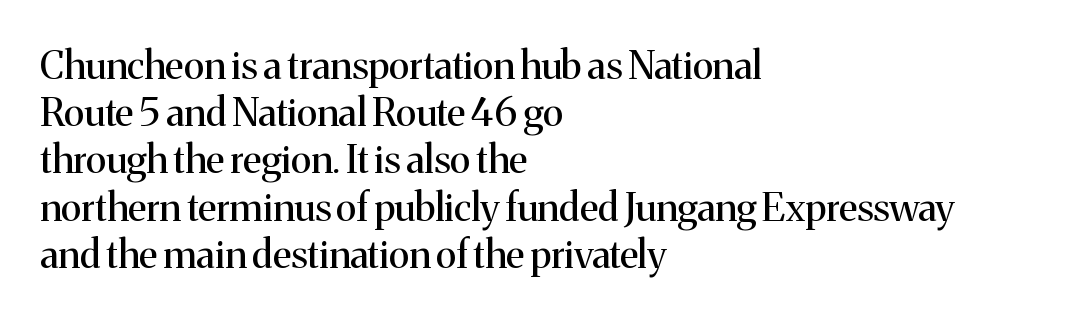
The letterforms sit shoulder to shoulder at normal distance. The typeface has the unassuming heft of standard copy or less. Lines of text with bare space underneath. The axis of the letterforms is exactly vertical. All the whitespace from short lines collects on the right. The face used here is proportionally spaced, like ordinary book or web type.
